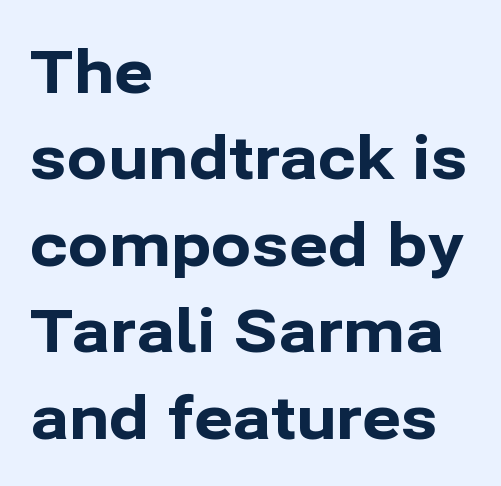
The image shows 60 px bold sans-serif type, upright; set left-aligned, normal line spacing (1.44x), normal letter spacing, not underlined; low stroke contrast and a medium x-height.
